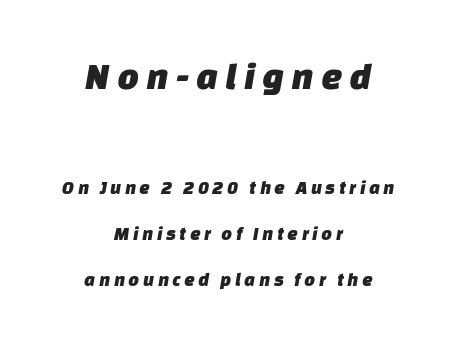
{"serif": "no", "width": "normal", "stroke_contrast": "low", "x_height": "large", "monospaced": "no", "underline": "no", "align": "center", "line_spacing": "loose", "line_spacing_ratio": 2.42, "larger_block": "first", "size_ratio": 2.0, "glyph_px": 38}
